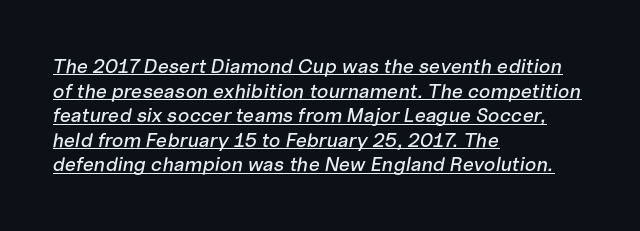
The image shows 20 px text type, italic (leaning right); set left-aligned, line spacing 1.23x, normal letter spacing, underlined.
